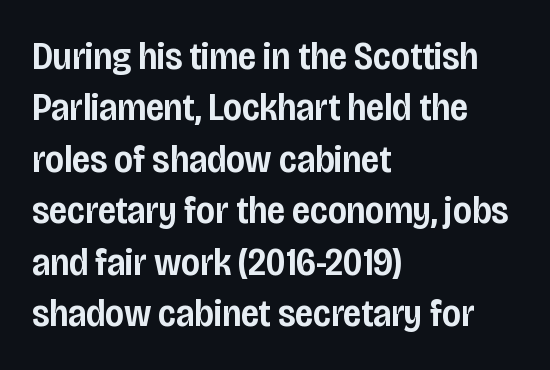
The foot of each line stays bare and open. If you drew a line through each stem, it would be perfectly vertical. Casual observation: everything's shoved over to the left. The glyphs in this specimen are sans serif. The type is set solid horizontally, with unmodified tracking.
